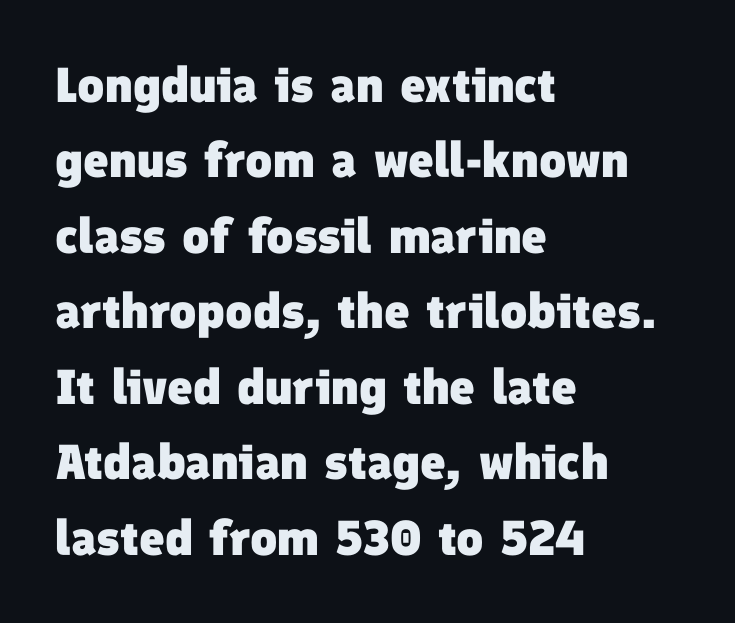
{"serif": "no", "bold": "yes", "weight": "heavy", "width": "normal", "stroke_contrast": "low", "x_height": "medium", "monospaced": "no", "underline": "no", "align": "left", "line_spacing": "normal", "line_spacing_ratio": 1.54, "letter_spacing": "normal", "letter_spacing_em": 0.0, "glyph_px": 49}
